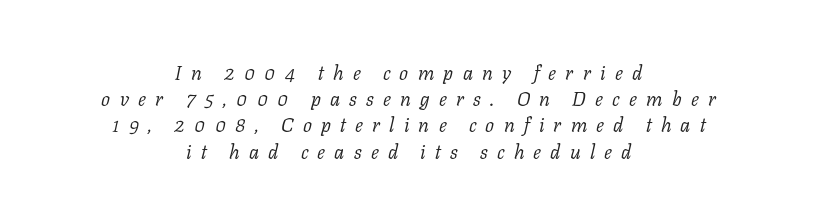
{"italic": "yes", "lean": "right", "slant_degrees": 11, "bold": "no", "underline": "no", "align": "center", "line_spacing": "normal", "line_spacing_ratio": 1.31, "letter_spacing": "wide", "letter_spacing_em": 0.46, "glyph_px": 20}
